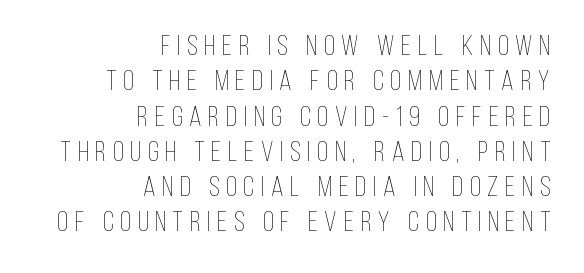
Summary of vertical rhythm: regular, with standard interline spacing. Tall strokes in this sample are plumb rather than angled. The rendering anchors every line to the right-hand side. The face used here is rendered with a markedly widened letterfit.
